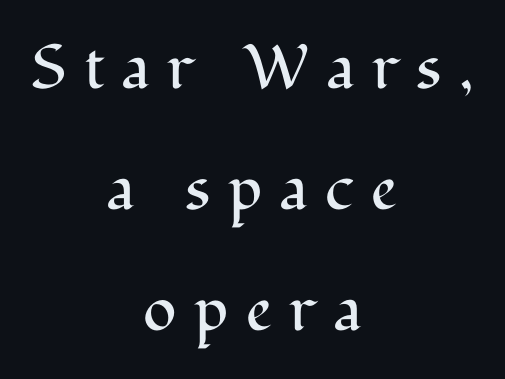
The image shows 62 px regular-weight serif type, upright; set centered, loose line spacing (1.95x), unusually wide letter spacing (+0.28 em), not underlined; medium stroke contrast and a medium x-height.
